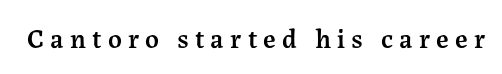
{"italic": "no", "bold": "semi", "underline": "no", "letter_spacing": "wide", "letter_spacing_em": 0.23, "glyph_px": 27}
